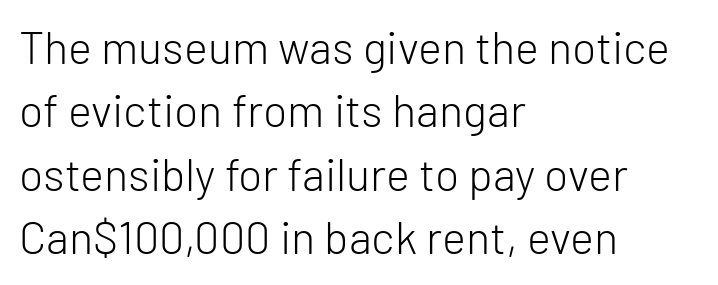
The leading is moderate, giving the passage an even texture. A typesetter would call this zero additional tracking. The passage is arranged the way most books set body copy — flush left. Rendered with straight, roman letterforms.
